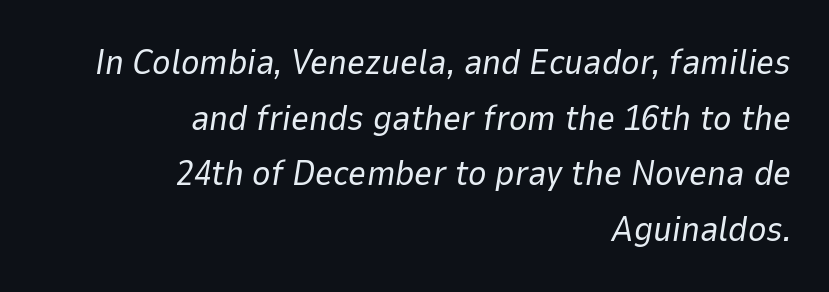
The letters advance in unequal steps, a hallmark of proportional type. Standard letterfit; no display-style spreading of the glyphs. Where is the straight margin? On the right. The characters are drawn with everyday or finer stroke widths.
